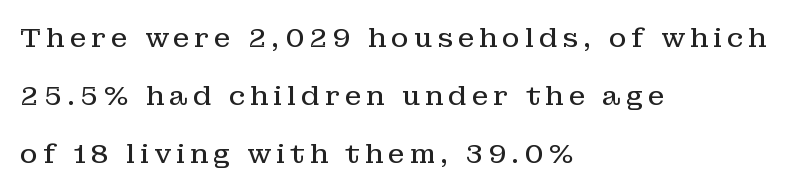
The ragged edge is on the right, which tells us the setting is flush left. Line spacing here is loose. Descender tails drop into unmarked territory. Unlike italic type, these characters show no tilt at all.
